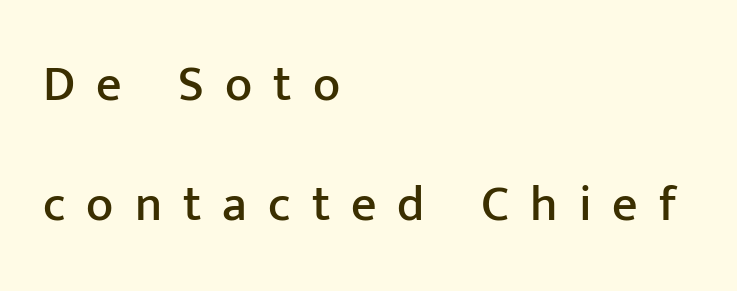
{"serif": "no", "italic": "no", "width": "normal", "stroke_contrast": "low", "x_height": "medium", "monospaced": "no", "underline": "no", "align": "left", "line_spacing": "loose", "line_spacing_ratio": 2.41, "letter_spacing": "wide", "letter_spacing_em": 0.42, "glyph_px": 50}
